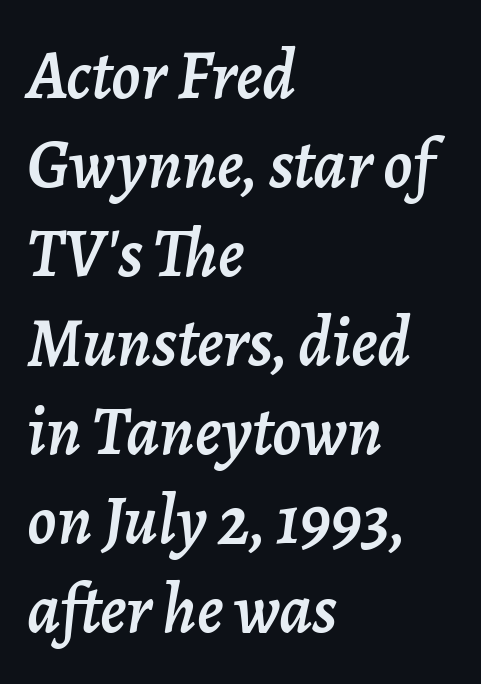
{"italic": "yes", "lean": "right", "slant_degrees": 7, "width": "normal", "stroke_contrast": "low", "x_height": "medium", "monospaced": "no", "underline": "no", "align": "left", "line_spacing": "normal", "line_spacing_ratio": 1.29, "letter_spacing": "normal", "letter_spacing_em": 0.0, "glyph_px": 69}
